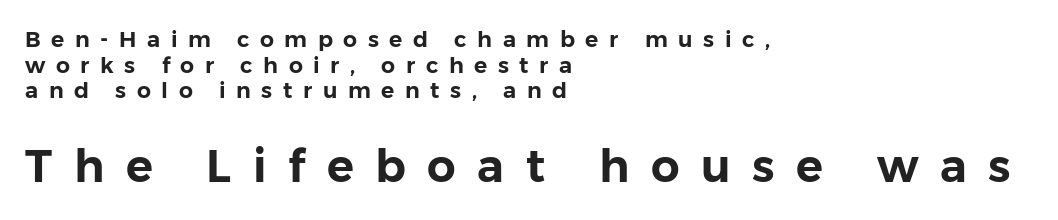
Q: Is the text italic (slanted)? A: No, it is upright.
Q: Is the typeface a serif or a sans-serif typeface? A: Sans-serif.
Q: Is the text underlined? A: No.
Q: How is the paragraph aligned? A: Left-aligned.
Q: Is the spacing between letters normal or unusually wide? A: Unusually wide.
Q: Which block of text is set in a larger size, the first (top) or the second (bottom)? A: The second (bottom) one.
Q: Width (condensed, normal, or wide)? A: Normal.
Q: Stroke contrast? A: Low.
Q: x-height? A: Medium.
Q: Monospaced? A: No.
